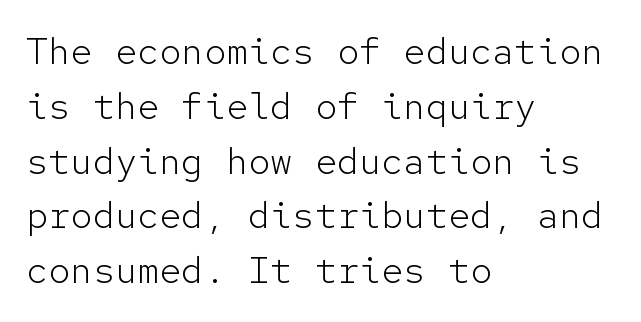
The image shows 37 px light sans-serif type, upright, monospaced; set left-aligned, normal line spacing (1.48x), normal letter spacing, not underlined; low stroke contrast and a medium x-height.
